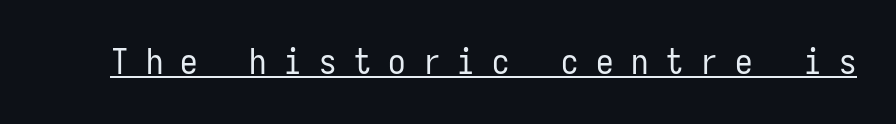
The image shows 35 px regular-weight, condensed sans-serif type, upright, monospaced; set unusually wide letter spacing (+0.49 em), underlined; low stroke contrast and a medium x-height.
